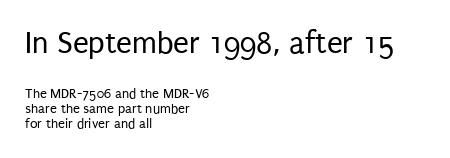
Spacing verdict: proportional, widths tailored to each character. If you drew a line through each stem, it would be perfectly vertical. No heavy texture on the line: the type isn't bold. The font family rendered here belongs to the sans-serif group. The earlier block is typeset at a bigger size than the later block.
